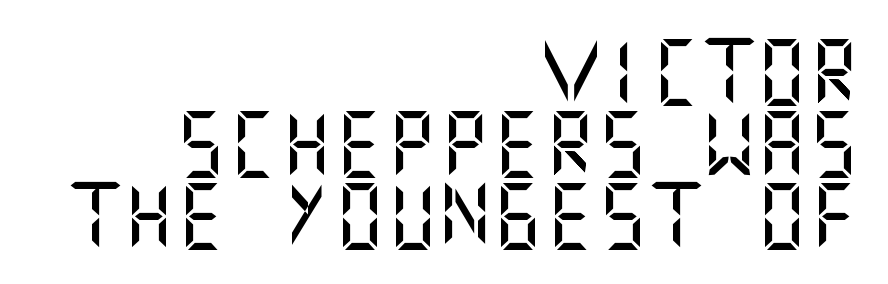
Q: Is the text italic (slanted)? A: No, it is upright.
Q: Is the typeface a serif or a sans-serif typeface? A: Sans-serif.
Q: Is the text underlined? A: No.
Q: How is the paragraph aligned? A: Right-aligned.
Q: Is the spacing between letters normal or unusually wide? A: Normal.
Q: Is the spacing between lines tight, normal or loose? A: Tight.
Q: Width (condensed, normal, or wide)? A: Normal.
Q: Stroke contrast? A: Medium.
Q: x-height? A: Large.
